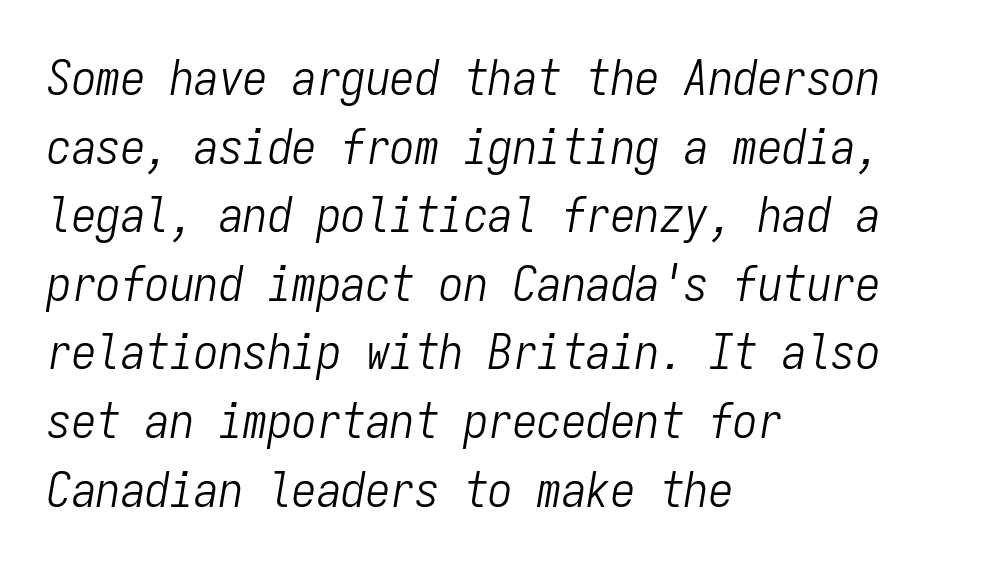
Q: Is the text bold? A: No.
Q: Is the text italic (slanted)? A: Yes, it leans right by about 9 degrees.
Q: Is the text underlined? A: No.
Q: How is the paragraph aligned? A: Left-aligned.
Q: Is the spacing between letters normal or unusually wide? A: Normal.
Q: Is the spacing between lines tight, normal or loose? A: Normal.
Q: Width (condensed, normal, or wide)? A: Condensed.
Q: Stroke contrast? A: Low.
Q: x-height? A: Medium.
Q: Monospaced? A: Yes.
